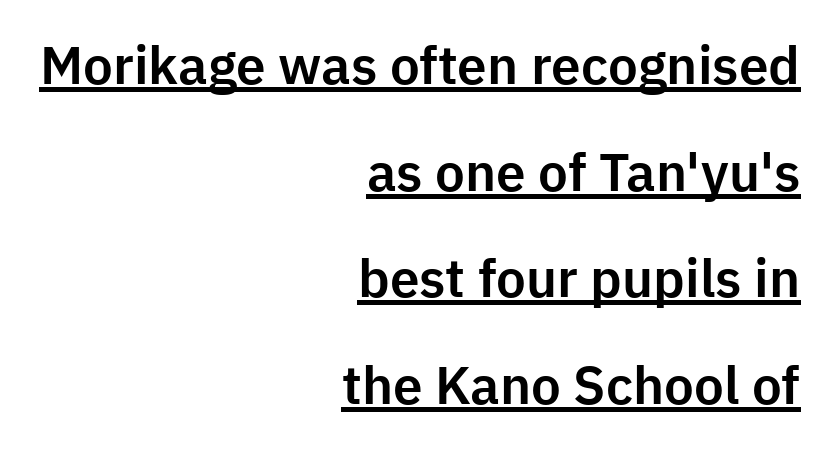
{"serif": "no", "italic": "no", "width": "normal", "stroke_contrast": "low", "x_height": "medium", "monospaced": "no", "underline": "yes", "align": "right", "line_spacing": "loose", "line_spacing_ratio": 2.01, "letter_spacing": "normal", "letter_spacing_em": 0.0, "glyph_px": 53}
